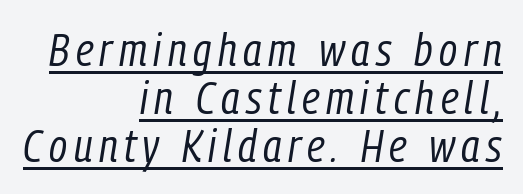
Does a line run under the words? Yes, clearly. Horizontally, the lines are justified to the trailing edge only. Does the leading feel generous? Not at all — it's pinched. The text carries the slant typical of an italic or oblique font.
